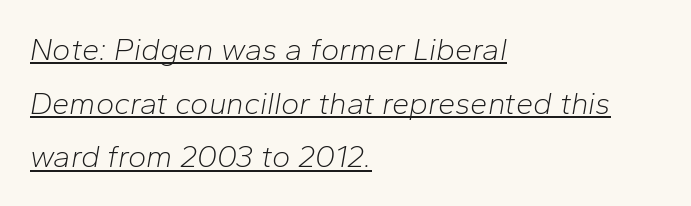
{"italic": "yes", "lean": "right", "slant_degrees": 10, "bold": "no", "weight": "light", "width": "normal", "stroke_contrast": "low", "x_height": "medium", "monospaced": "no", "underline": "yes", "align": "left", "line_spacing_ratio": 1.73, "letter_spacing": "normal", "letter_spacing_em": 0.0, "glyph_px": 31}
